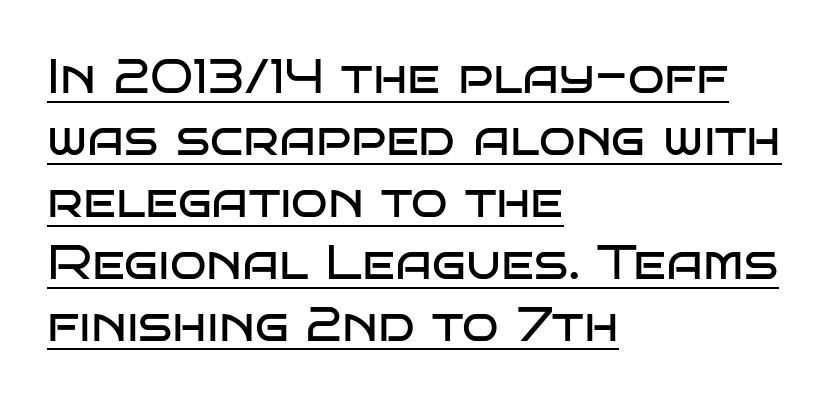
Q: Is the text bold? A: No.
Q: Is the text italic (slanted)? A: No, it is upright.
Q: Is the typeface a serif or a sans-serif typeface? A: Sans-serif.
Q: Is the text underlined? A: Yes.
Q: How is the paragraph aligned? A: Left-aligned.
Q: Is the spacing between letters normal or unusually wide? A: Normal.
Q: Is the spacing between lines tight, normal or loose? A: Normal.
Q: Width (condensed, normal, or wide)? A: Wide.
Q: Stroke contrast? A: Low.
Q: x-height? A: Large.
Q: Monospaced? A: No.
